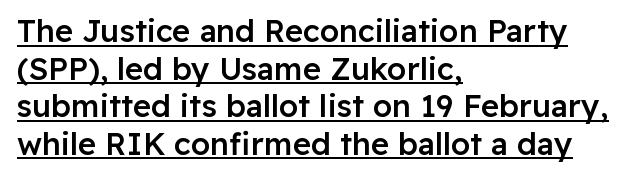
The image shows 31 px semibold sans-serif type, upright; set left-aligned, line spacing 1.21x, normal letter spacing, underlined; low stroke contrast and a medium x-height.
